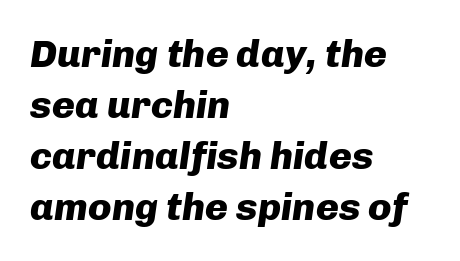
{"italic": "yes", "lean": "right", "slant_degrees": 8, "bold": "yes", "weight": "heavy", "width": "normal", "stroke_contrast": "low", "x_height": "medium", "monospaced": "no", "underline": "no", "align": "left", "line_spacing": "normal", "line_spacing_ratio": 1.31, "letter_spacing": "normal", "letter_spacing_em": 0.0, "glyph_px": 39}
